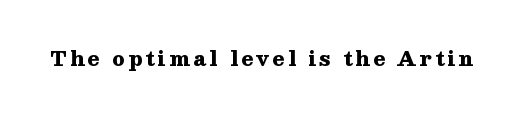
Q: Is the text bold? A: Yes.
Q: Is the text italic (slanted)? A: No, it is upright.
Q: Is the text underlined? A: No.
